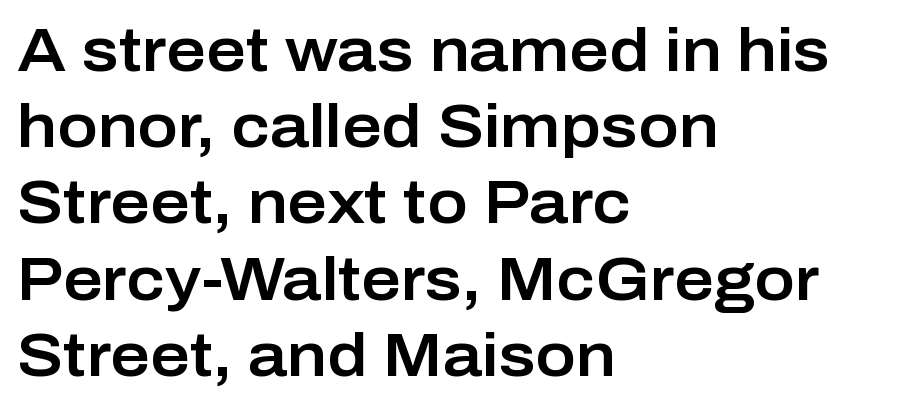
{"serif": "no", "italic": "no", "width": "normal", "stroke_contrast": "low", "x_height": "medium", "monospaced": "no", "underline": "no", "align": "left", "line_spacing": "normal", "line_spacing_ratio": 1.25, "letter_spacing": "normal", "letter_spacing_em": 0.0, "glyph_px": 61}
